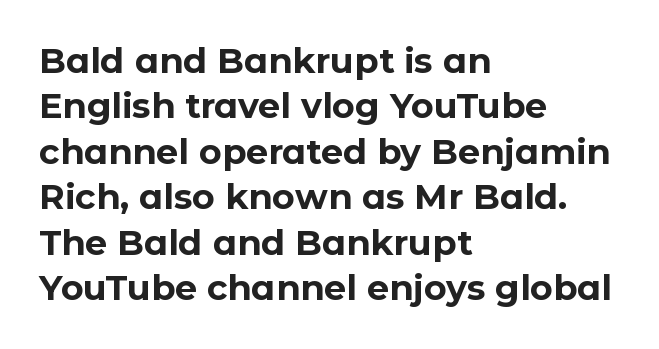
Bare-footed words on every line. The designer left line spacing at the default. Each word holds together tightly as a unit, with standard inter-letter gaps. Is there any slant? The stems are plumb. Here the designer chose a conventional face with non-uniform glyph widths.
